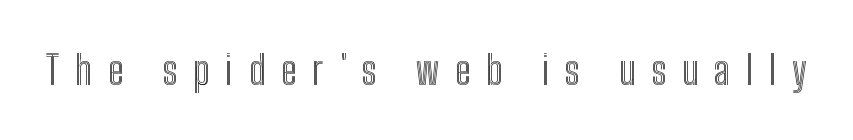
Do the characters align in a grid? No, the font is proportional. Nobody drew a line under any word here. Is there any slant? The stems are plumb. Observe the wide spacing: letters keep a clear distance from each other.
